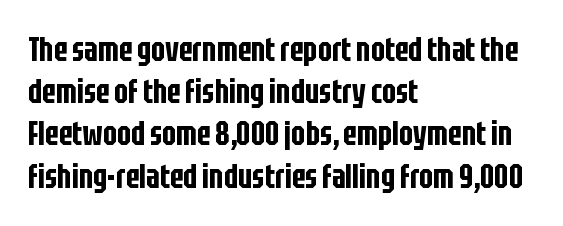
The image shows 33 px condensed sans-serif type, upright; set left-aligned, normal line spacing (1.28x), normal letter spacing, not underlined; low stroke contrast and a large x-height.
